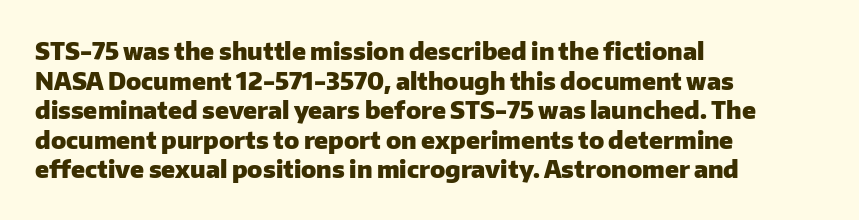
Nobody drew a line under any word here. The lettering stays uniformly vertical, giving the passage a roman look. Each word holds together tightly as a unit, with standard inter-letter gaps. A student would call this left alignment; a typographer would say flush left, rag right. Typographic density is high because the face is bold.
